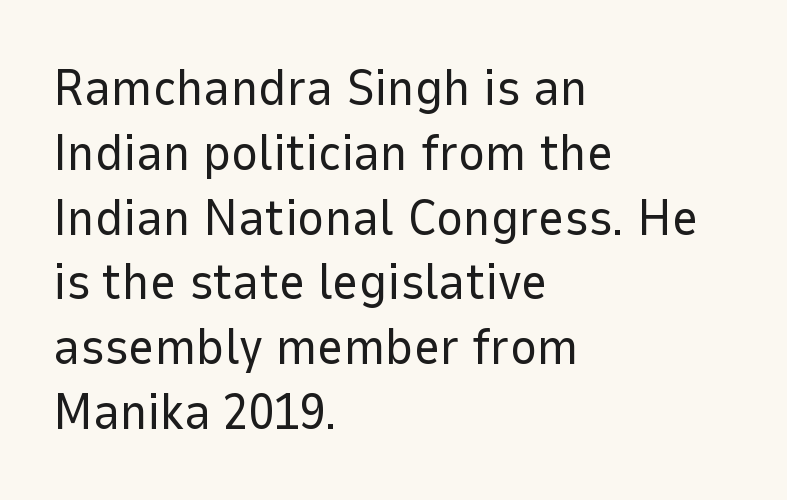
{"serif": "no", "italic": "no", "bold": "no", "weight": "regular", "width": "normal", "stroke_contrast": "low", "x_height": "medium", "monospaced": "no", "underline": "no", "align": "left", "line_spacing": "normal", "line_spacing_ratio": 1.27, "letter_spacing": "normal", "letter_spacing_em": 0.0, "glyph_px": 51}
